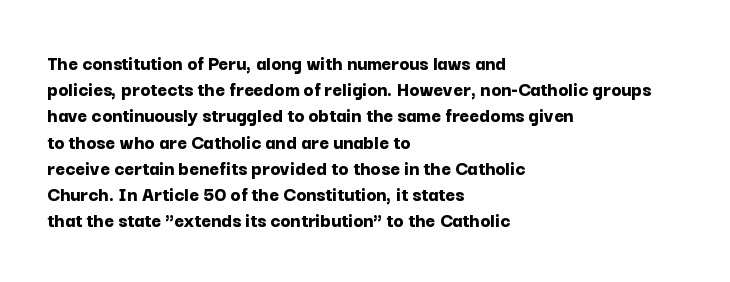
{"italic": "no", "bold": "yes", "underline": "no", "align": "left", "line_spacing": "normal", "line_spacing_ratio": 1.25, "letter_spacing": "normal", "letter_spacing_em": 0.0, "glyph_px": 21}
